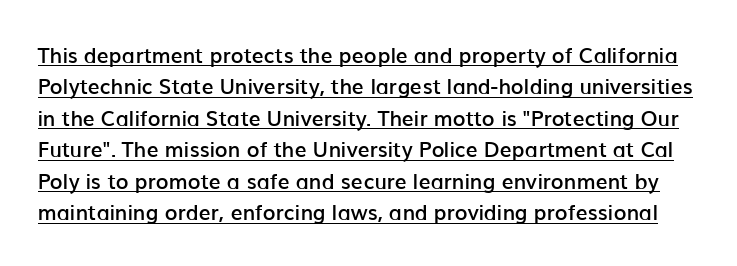
Q: Is the text bold? A: Semi-bold.
Q: Is the text italic (slanted)? A: No, it is upright.
Q: Is the text underlined? A: Yes.
Q: Is the spacing between letters normal or unusually wide? A: Normal.
Q: Is the spacing between lines tight, normal or loose? A: Normal.
